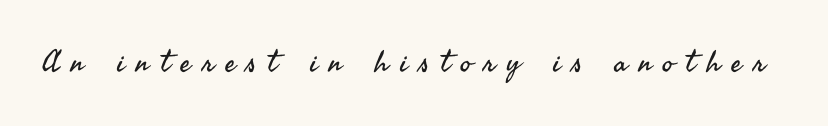
The characters are drawn with everyday or finer stroke widths. Typographically, this falls in the sans-serif category. Proportional: the letters do not fall into vertical columns. The zone under the glyphs is completely vacant. Spacing between characters has been opened up far beyond the box default.
